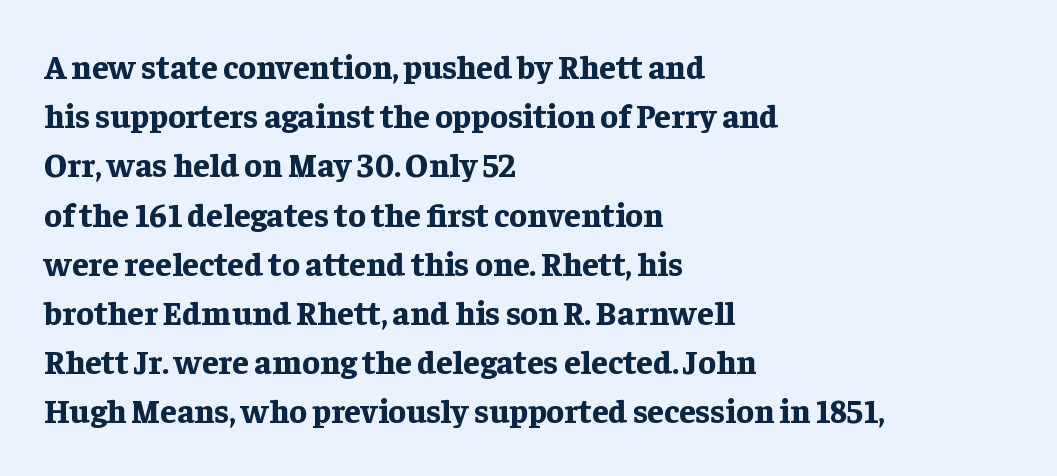
{"serif": "yes", "italic": "no", "bold": "yes", "weight": "bold", "width": "normal", "stroke_contrast": "low", "x_height": "medium", "monospaced": "no", "underline": "no", "align": "left", "line_spacing": "normal", "line_spacing_ratio": 1.49, "letter_spacing": "normal", "letter_spacing_em": 0.0, "glyph_px": 33}
